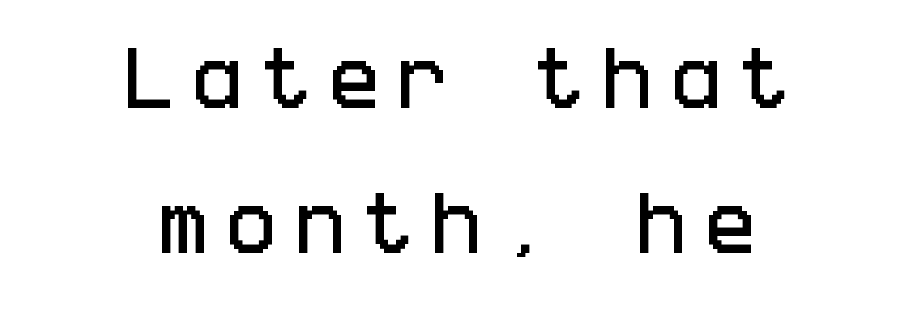
The type sits square on the baseline with zero lean. This is sans-serif lettering, the kind often seen on screens and signage. Caption: multi-line text, centered on the measure. Compared with typical body copy, the letter spacing here is much looser.
